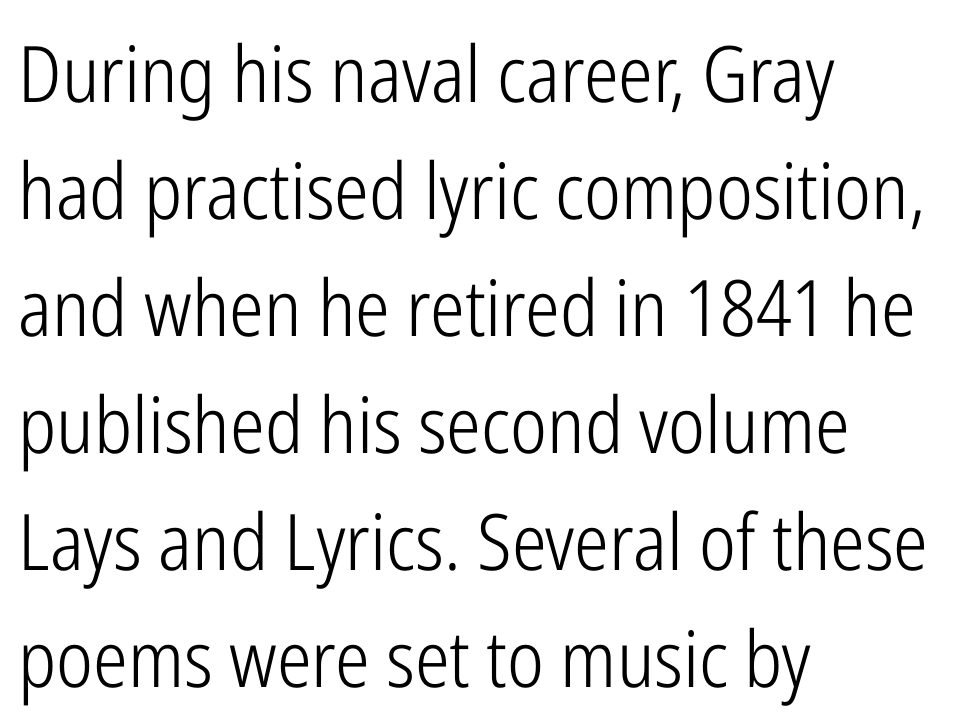
Q: Is the text bold? A: No.
Q: Is the text italic (slanted)? A: No, it is upright.
Q: Is the typeface a serif or a sans-serif typeface? A: Sans-serif.
Q: Is the text underlined? A: No.
Q: How is the paragraph aligned? A: Left-aligned.
Q: Is the spacing between letters normal or unusually wide? A: Normal.
Q: Is the spacing between lines tight, normal or loose? A: Normal.
Q: Width (condensed, normal, or wide)? A: Condensed.
Q: Stroke contrast? A: Low.
Q: x-height? A: Medium.
Q: Monospaced? A: No.
